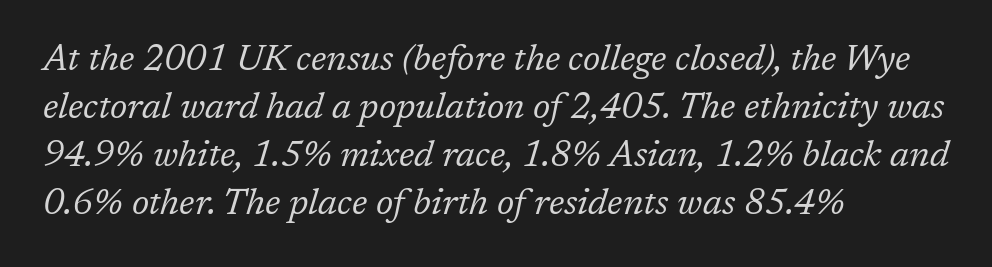
Q: Is the text bold? A: No.
Q: Is the text italic (slanted)? A: Yes, it leans right by about 17 degrees.
Q: Is the typeface a serif or a sans-serif typeface? A: Serif.
Q: Is the text underlined? A: No.
Q: How is the paragraph aligned? A: Left-aligned.
Q: Is the spacing between letters normal or unusually wide? A: Normal.
Q: Is the spacing between lines tight, normal or loose? A: Normal.
Q: Width (condensed, normal, or wide)? A: Normal.
Q: Stroke contrast? A: Low.
Q: x-height? A: Medium.
Q: Monospaced? A: No.
